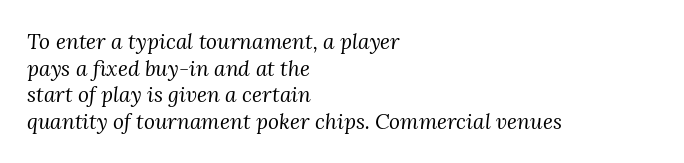
{"italic": "yes", "lean": "right", "slant_degrees": 3, "bold": "no", "underline": "no", "align": "left", "line_spacing": "normal", "line_spacing_ratio": 1.27, "letter_spacing": "normal", "letter_spacing_em": 0.0, "glyph_px": 21}
